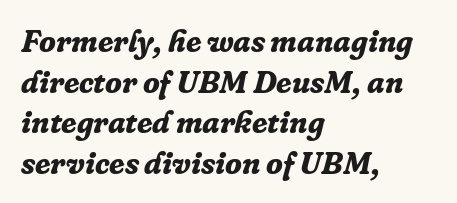
The image shows 31 px bold serif type, italic (leaning right); set left-aligned, normal line spacing (1.31x), normal letter spacing, not underlined; low stroke contrast and a medium x-height.
